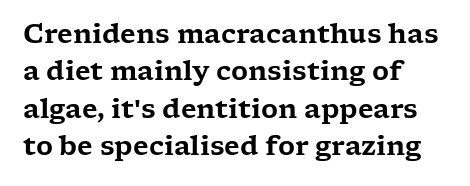
The image shows 26 px text type, upright; set left-aligned, normal line spacing (1.44x), normal letter spacing, not underlined.
